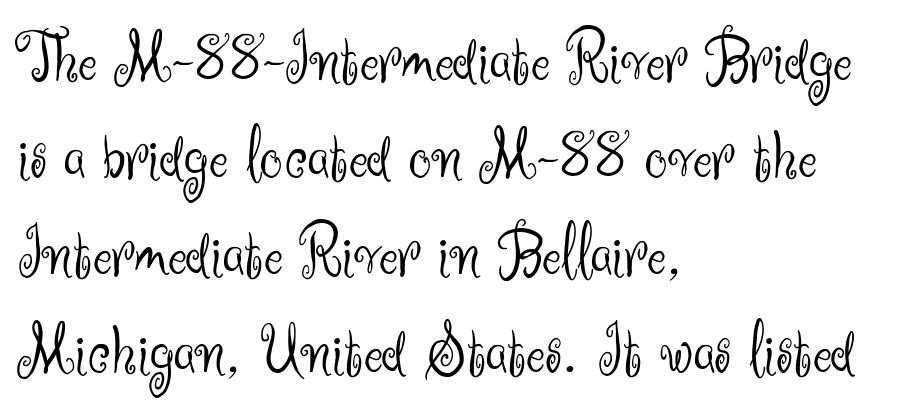
Upright lettering throughout. Successive baselines arrive at the customary interval. Spacing verdict: proportional, widths tailored to each character. This sample is left-justified, so line endings fall wherever the words run out.
